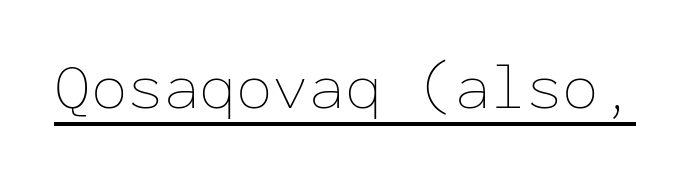
Q: Is the text bold? A: No.
Q: Is the text italic (slanted)? A: No, it is upright.
Q: Is the text underlined? A: Yes.
Q: Is the spacing between letters normal or unusually wide? A: Normal.
Q: Width (condensed, normal, or wide)? A: Normal.
Q: Stroke contrast? A: Low.
Q: x-height? A: Medium.
Q: Monospaced? A: Yes.
